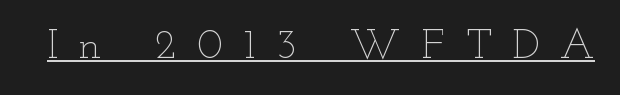
The image shows 42 px thin, wide type, upright; set unusually wide letter spacing (+0.49 em), underlined; low stroke contrast and a small x-height.
